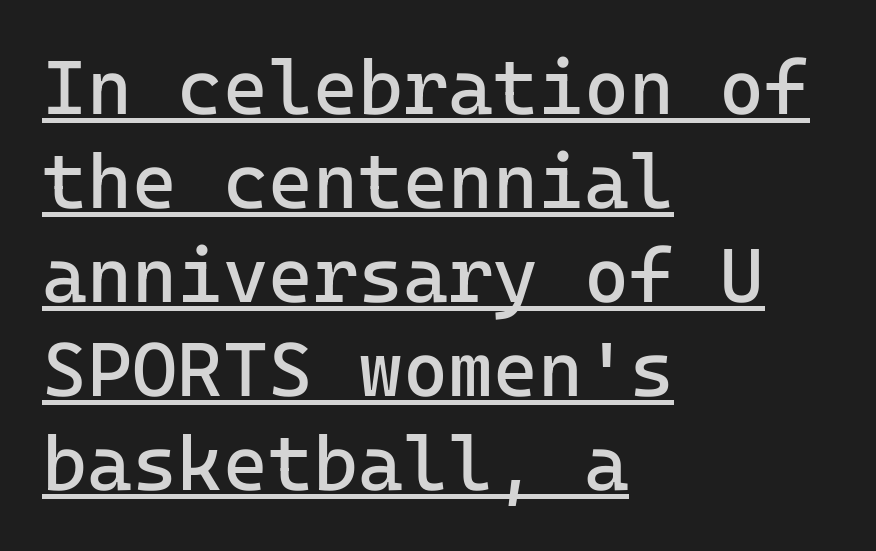
The image shows 77 px regular-weight sans-serif type, upright; set left-aligned, line spacing 1.22x, normal letter spacing, underlined; low stroke contrast and a medium x-height.
